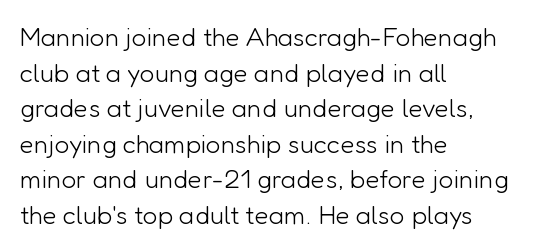
The line texture is even and compact thanks to regular tracking. Honestly, the row spacing looks completely unremarkable. Every row of glyphs begins at an identical x-position on the left. The letters stand straight up with perfectly vertical stems. Stroke thickness stays within the range of a standard reading face or lighter. Unmarked baselines from the first word to the last.
